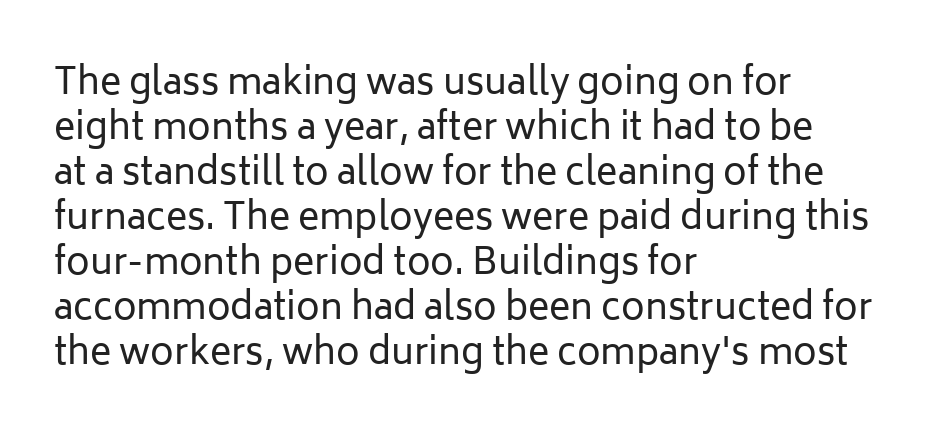
{"serif": "no", "italic": "no", "bold": "no", "weight": "regular", "width": "normal", "stroke_contrast": "low", "x_height": "medium", "monospaced": "no", "underline": "no", "align": "left", "line_spacing": "normal", "line_spacing_ratio": 1.25, "letter_spacing": "normal", "letter_spacing_em": 0.0, "glyph_px": 36}
